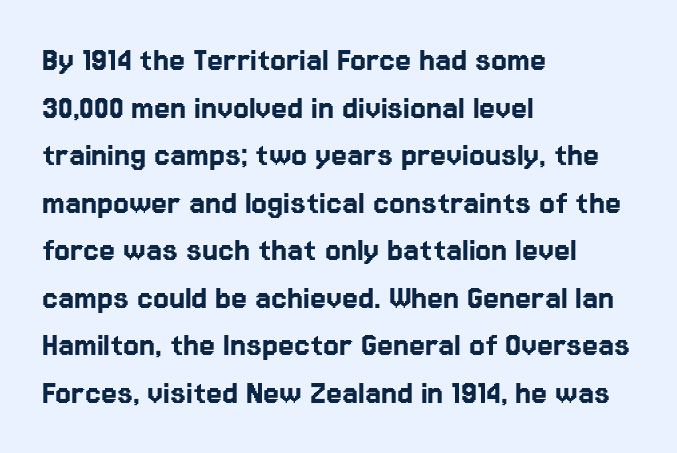
Q: Is the text italic (slanted)? A: No, it is upright.
Q: Is the typeface a serif or a sans-serif typeface? A: Sans-serif.
Q: Is the text underlined? A: No.
Q: How is the paragraph aligned? A: Left-aligned.
Q: Is the spacing between letters normal or unusually wide? A: Normal.
Q: Is the spacing between lines tight, normal or loose? A: Normal.
Q: Width (condensed, normal, or wide)? A: Normal.
Q: Stroke contrast? A: Low.
Q: x-height? A: Medium.
Q: Monospaced? A: No.
